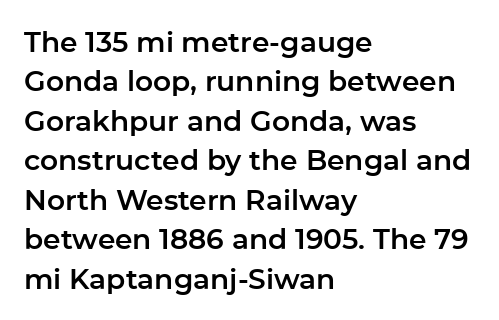
The image shows 28 px sans-serif type, upright; set left-aligned, normal line spacing (1.41x), normal letter spacing, not underlined; low stroke contrast and a medium x-height.
